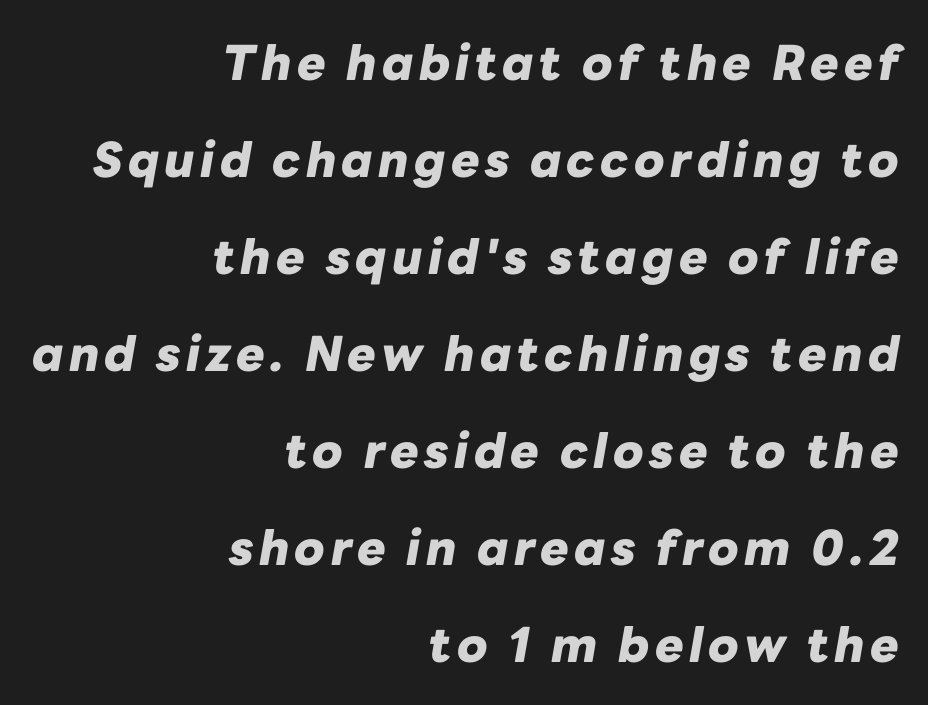
Do the characters align in a grid? No, the font is proportional. These lines are set flush right with a ragged left edge. Italic? Definitely — the glyphs are oblique. Anything drawn beneath the words? Only blank space. Look at the stroke-to-counter ratio: heavy, a bold.
